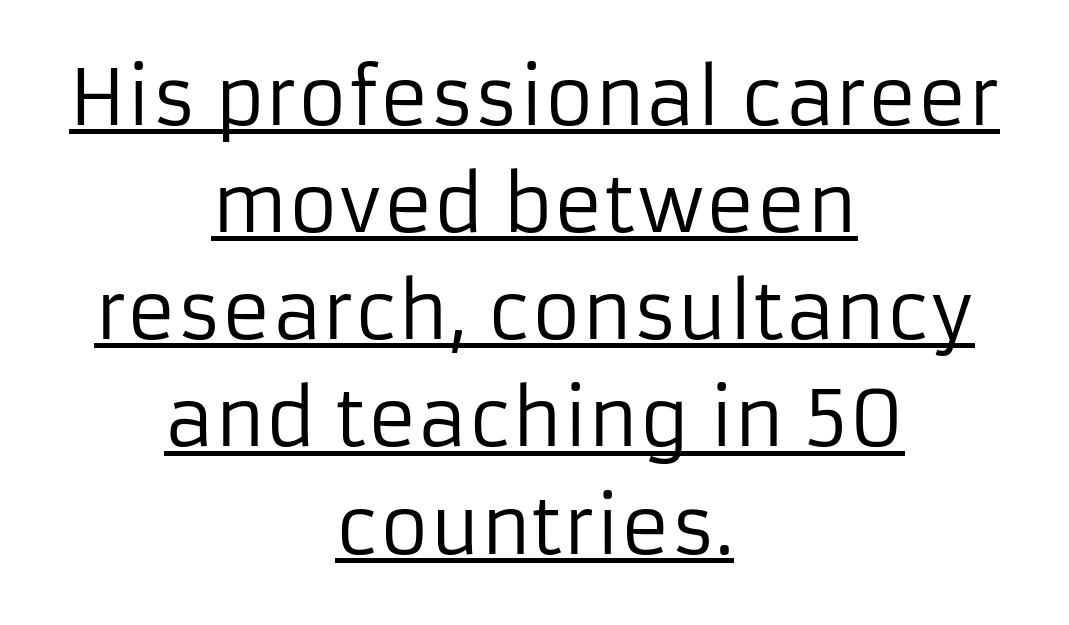
The face used here is a sans, in the tradition of grotesques and geometrics. The lettering holds an erect, upright posture throughout. The rendering positions every line midway between the sides. Here the designer chose a conventional face with non-uniform glyph widths.
